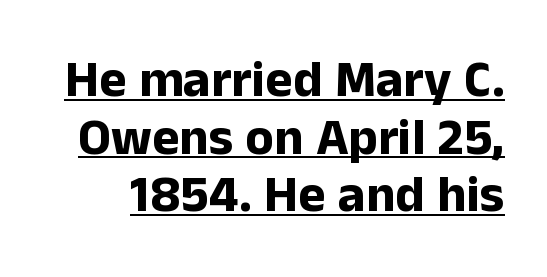
Q: Is the text bold? A: Yes.
Q: Is the text italic (slanted)? A: No, it is upright.
Q: Is the typeface a serif or a sans-serif typeface? A: Sans-serif.
Q: Is the text underlined? A: Yes.
Q: Is the spacing between letters normal or unusually wide? A: Normal.
Q: Is the spacing between lines tight, normal or loose? A: Tight.
Q: Width (condensed, normal, or wide)? A: Normal.
Q: Stroke contrast? A: Low.
Q: x-height? A: Medium.
Q: Monospaced? A: No.
